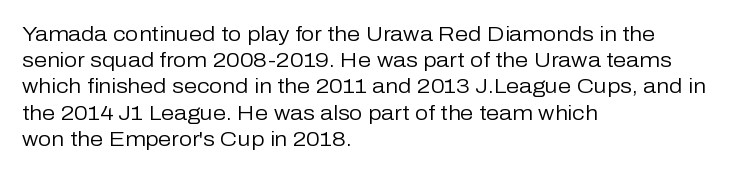
Q: Is the text bold? A: No.
Q: Is the text italic (slanted)? A: No, it is upright.
Q: Is the text underlined? A: No.
Q: How is the paragraph aligned? A: Left-aligned.
Q: Is the spacing between letters normal or unusually wide? A: Normal.
Q: Is the spacing between lines tight, normal or loose? A: Normal.
